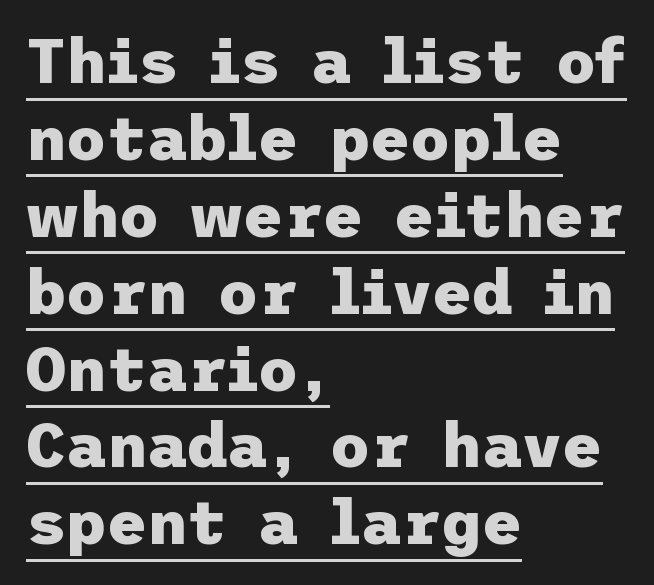
The image shows 62 px heavy sans-serif type, upright; set left-aligned, line spacing 1.24x, normal letter spacing, underlined; low stroke contrast and a medium x-height.
